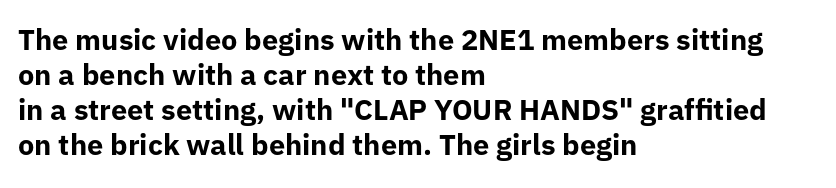
{"serif": "no", "italic": "no", "bold": "yes", "weight": "bold", "width": "normal", "stroke_contrast": "low", "x_height": "medium", "monospaced": "no", "underline": "no", "align": "left", "line_spacing_ratio": 1.21, "letter_spacing": "normal", "letter_spacing_em": 0.0, "glyph_px": 29}
